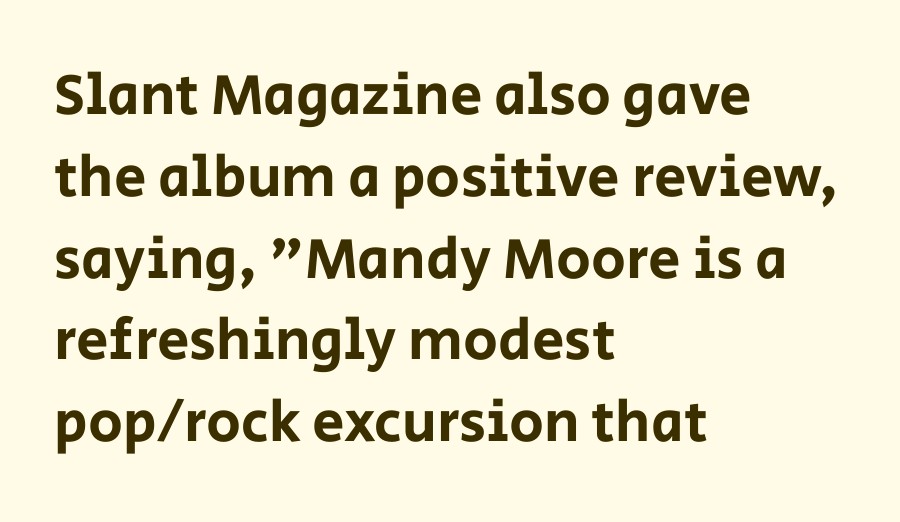
Q: Is the text italic (slanted)? A: No, it is upright.
Q: Is the typeface a serif or a sans-serif typeface? A: Sans-serif.
Q: Is the text underlined? A: No.
Q: How is the paragraph aligned? A: Left-aligned.
Q: Is the spacing between letters normal or unusually wide? A: Normal.
Q: Is the spacing between lines tight, normal or loose? A: Normal.
Q: Width (condensed, normal, or wide)? A: Normal.
Q: Stroke contrast? A: Low.
Q: x-height? A: Large.
Q: Monospaced? A: No.
